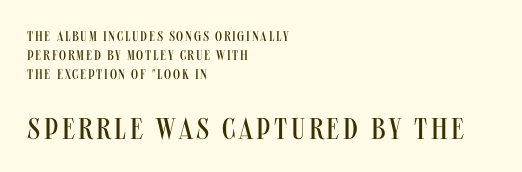
Q: Is the text bold? A: No.
Q: Is the text italic (slanted)? A: No, it is upright.
Q: Is the typeface a serif or a sans-serif typeface? A: Sans-serif.
Q: Is the text underlined? A: No.
Q: How is the paragraph aligned? A: Left-aligned.
Q: Is the spacing between lines tight, normal or loose? A: Normal.
Q: Which block of text is set in a larger size, the first (top) or the second (bottom)? A: The second (bottom) one.
Q: Width (condensed, normal, or wide)? A: Condensed.
Q: Stroke contrast? A: Medium.
Q: x-height? A: Large.
Q: Monospaced? A: No.
